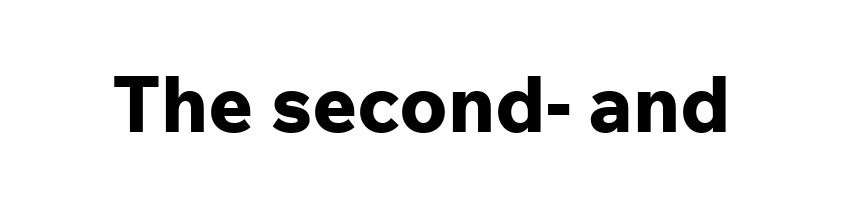
The image shows 78 px bold sans-serif type, upright; set normal letter spacing, not underlined; low stroke contrast and a medium x-height.
